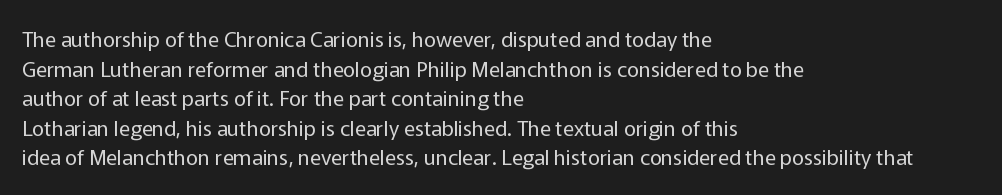
The image shows 21 px text type, upright; set left-aligned, normal line spacing (1.41x), normal letter spacing, not underlined.
